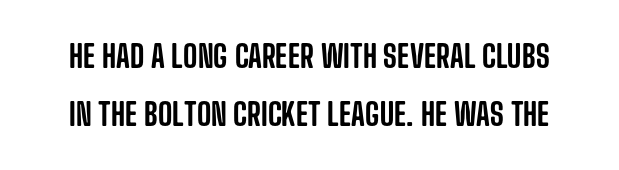
The image shows 31 px condensed sans-serif type, upright; set line spacing 1.87x, normal letter spacing, not underlined; low stroke contrast and a large x-height.
